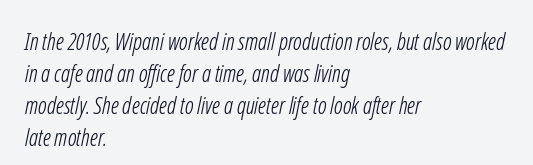
{"bold": "no", "underline": "no", "align": "left", "line_spacing": "normal", "line_spacing_ratio": 1.39, "letter_spacing": "normal", "letter_spacing_em": 0.0, "glyph_px": 23}
